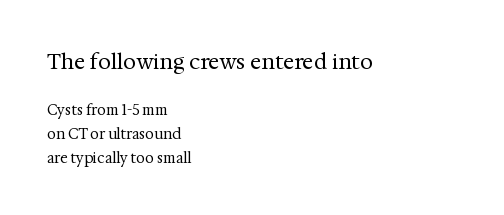
The image shows 21 px text type, upright; set left-aligned, line spacing 1.71x, normal letter spacing, not underlined; the first (top) block is 1.5x larger.
